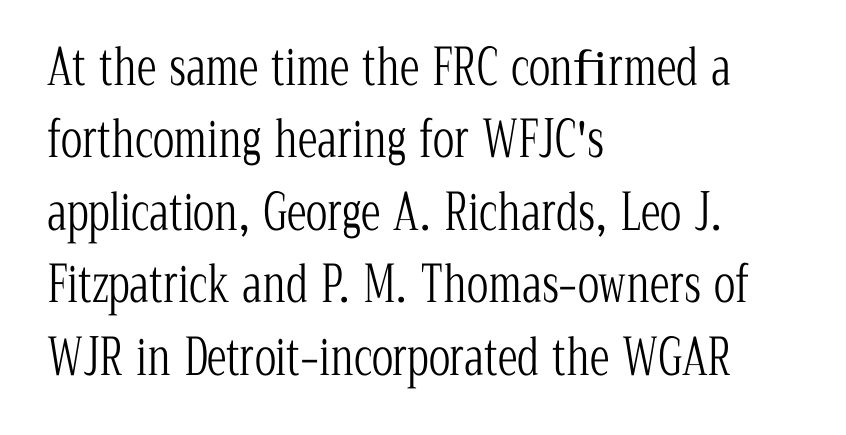
{"serif": "yes", "italic": "no", "bold": "no", "weight": "light", "width": "condensed", "stroke_contrast": "low", "x_height": "medium", "monospaced": "no", "underline": "no", "align": "left", "line_spacing": "normal", "line_spacing_ratio": 1.45, "letter_spacing": "normal", "letter_spacing_em": 0.0, "glyph_px": 50}
